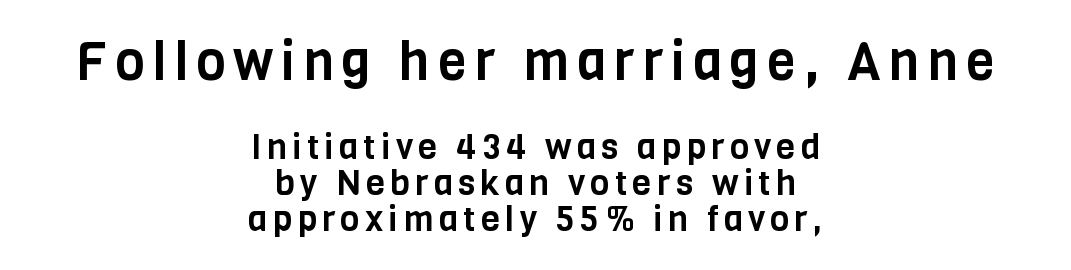
The image shows 53 px condensed sans-serif type, upright; set centered, tight line spacing (1.03x), not underlined; the first (top) block is 1.51x larger; low stroke contrast and a large x-height.
